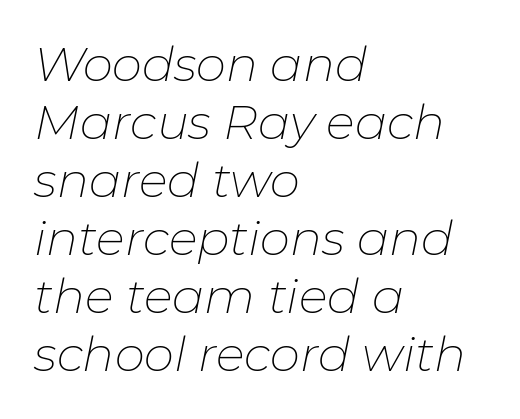
The image shows 48 px thin type, italic (leaning right); set left-aligned, line spacing 1.21x, normal letter spacing, not underlined; low stroke contrast and a medium x-height.
